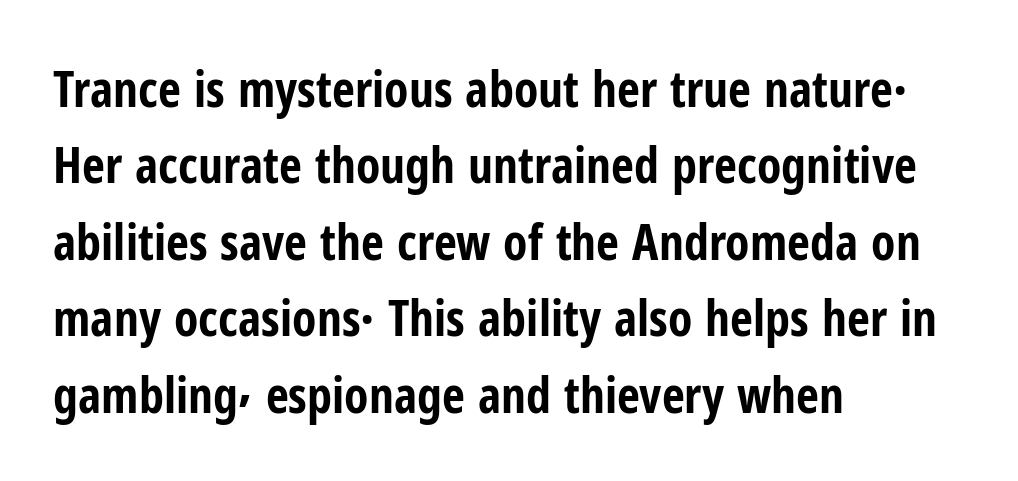
{"serif": "no", "italic": "no", "bold": "yes", "weight": "bold", "width": "condensed", "stroke_contrast": "low", "x_height": "medium", "monospaced": "no", "underline": "no", "align": "left", "line_spacing": "normal", "line_spacing_ratio": 1.53, "letter_spacing": "normal", "letter_spacing_em": 0.0, "glyph_px": 50}
